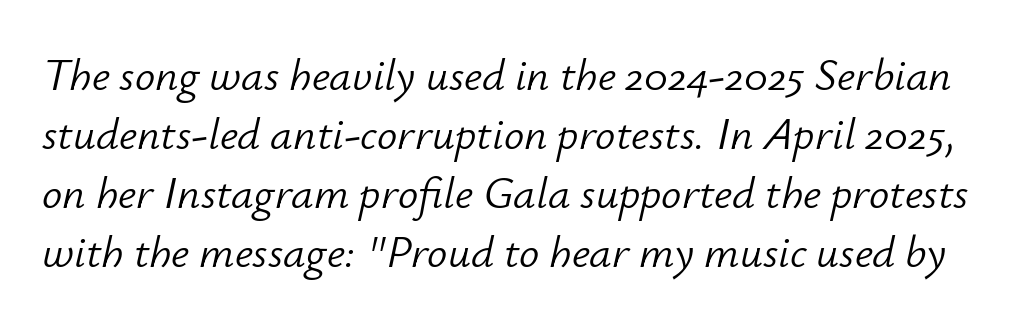
{"italic": "yes", "lean": "right", "slant_degrees": 12, "bold": "no", "weight": "light", "width": "normal", "stroke_contrast": "low", "x_height": "small", "monospaced": "no", "underline": "no", "line_spacing": "normal", "line_spacing_ratio": 1.31, "letter_spacing": "normal", "letter_spacing_em": 0.0, "glyph_px": 45}
